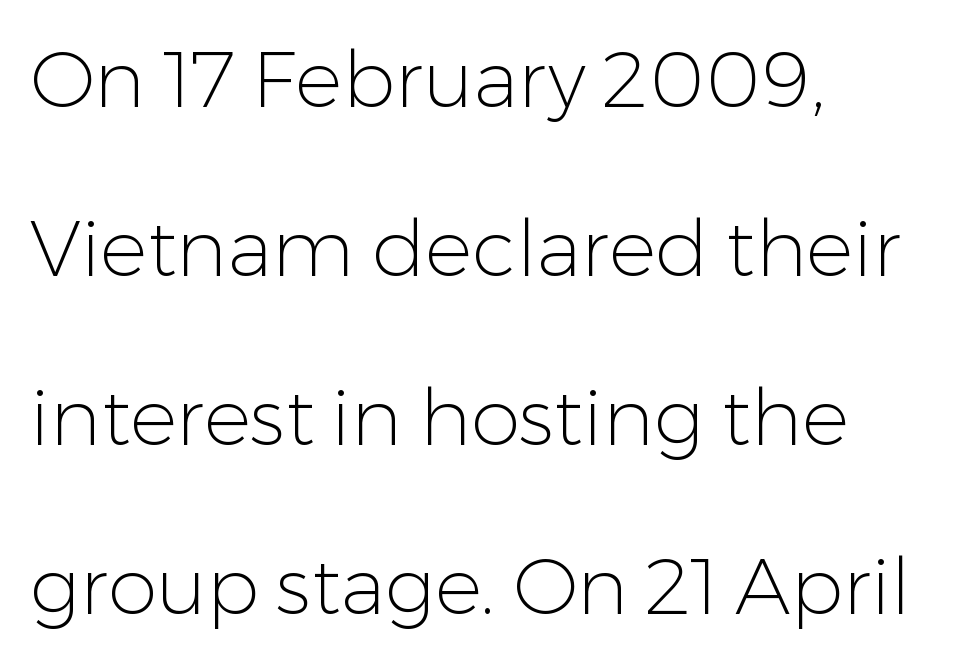
The image shows 79 px light sans-serif type, upright; set left-aligned, loose line spacing (2.14x), normal letter spacing, not underlined; low stroke contrast and a medium x-height.
